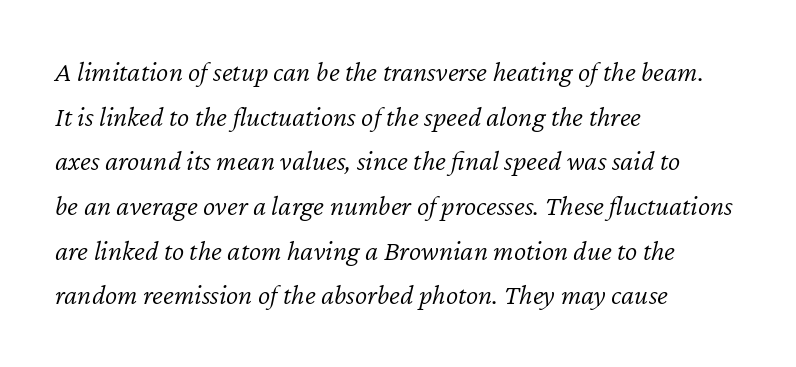
The text carries the slant typical of an italic or oblique font. The letters advance in unequal steps, a hallmark of proportional type. Compared with typical body copy, the letter spacing here is the same. Every row of glyphs begins at an identical x-position on the left. Descenders hang freely into open space. Leading matches the norm, producing a regular column.
